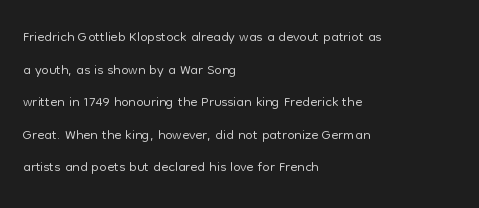
The image shows 21 px text type, upright; set left-aligned, normal line spacing (1.55x), normal letter spacing, not underlined.
